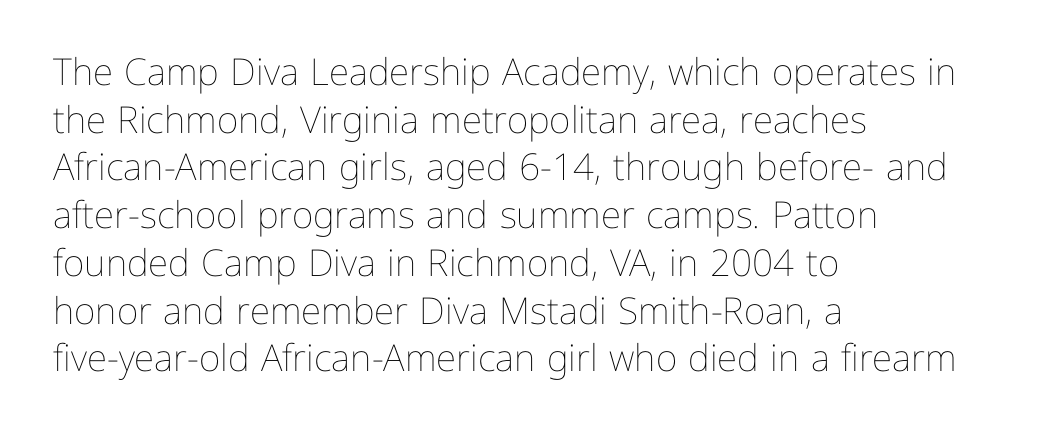
{"italic": "no", "bold": "no", "weight": "thin", "width": "normal", "stroke_contrast": "low", "x_height": "medium", "monospaced": "no", "underline": "no", "align": "left", "line_spacing": "normal", "line_spacing_ratio": 1.29, "letter_spacing": "normal", "letter_spacing_em": 0.0, "glyph_px": 37}
